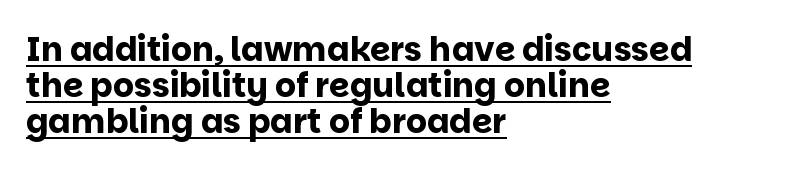
Inter-character spacing is left at the font's built-in metrics. Note the varied advance widths — an 'i' is clearly narrower than an 'm'. Beneath each row of characters lies a ruled line. Heavy, bold letterforms.
